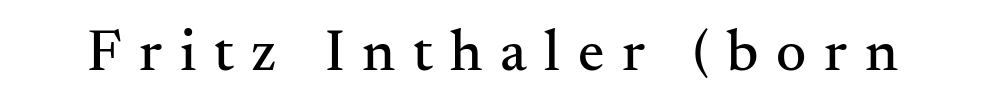
Q: Is the text italic (slanted)? A: No, it is upright.
Q: Is the typeface a serif or a sans-serif typeface? A: Serif.
Q: Is the text underlined? A: No.
Q: Is the spacing between letters normal or unusually wide? A: Unusually wide.
Q: Width (condensed, normal, or wide)? A: Normal.
Q: Stroke contrast? A: Medium.
Q: x-height? A: Small.
Q: Monospaced? A: No.
